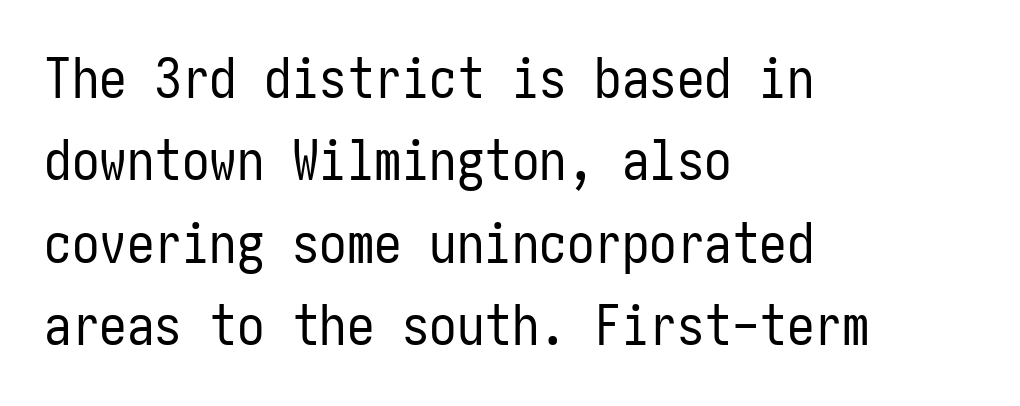
{"serif": "no", "italic": "no", "bold": "no", "weight": "regular", "width": "condensed", "stroke_contrast": "low", "x_height": "medium", "underline": "no", "align": "left", "line_spacing": "normal", "line_spacing_ratio": 1.5, "letter_spacing": "normal", "letter_spacing_em": 0.0, "glyph_px": 55}
